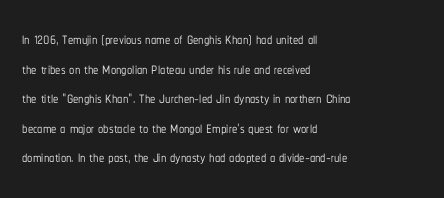
Q: Is the text italic (slanted)? A: No, it is upright.
Q: Is the text underlined? A: No.
Q: How is the paragraph aligned? A: Left-aligned.
Q: Is the spacing between letters normal or unusually wide? A: Normal.
Q: Is the spacing between lines tight, normal or loose? A: Normal.
